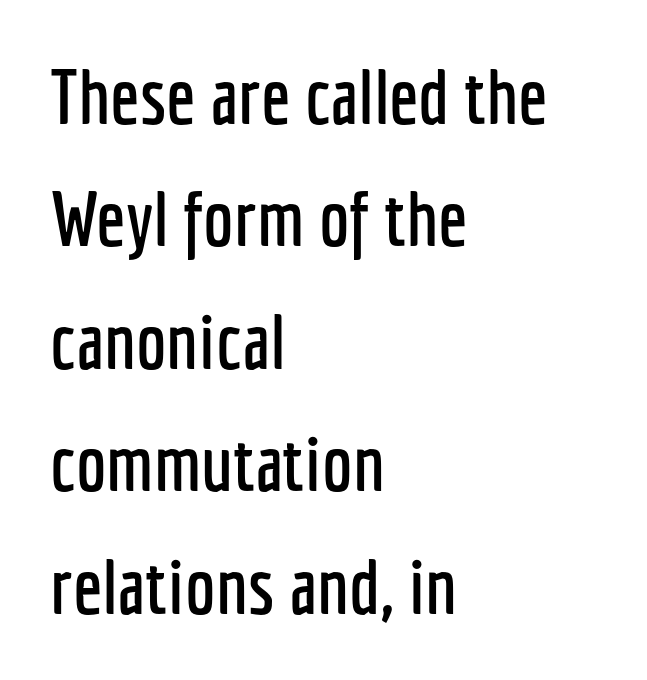
The image shows 77 px condensed sans-serif type, upright; set left-aligned, normal line spacing (1.59x), normal letter spacing, not underlined; low stroke contrast and a medium x-height.
